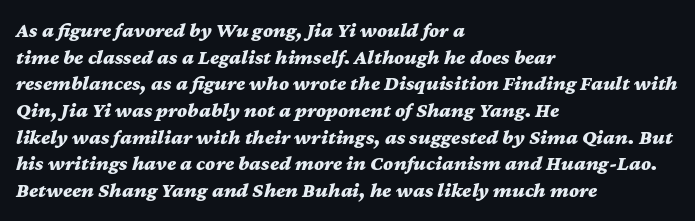
Honestly, there is no underline to notice here at all. This is oblique type, the kind used for emphasis or titles. A typesetter would call this leading conventional body-copy spacing. Which margin do the lines hug? The left one — the right edge is uneven. Heft: maximum for text — a bold. Nobody touched the tracking dial on this one.
